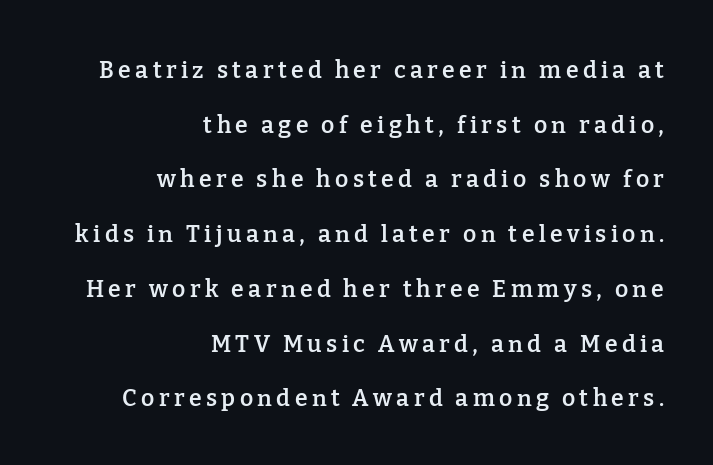
Q: Is the text bold? A: Semi-bold.
Q: Is the text italic (slanted)? A: No, it is upright.
Q: Is the text underlined? A: No.
Q: How is the paragraph aligned? A: Right-aligned.
Q: Is the spacing between lines tight, normal or loose? A: Loose.
